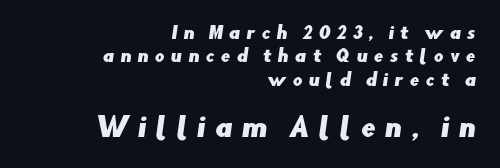
You get the small type first, then a jump to larger type. Substantial extra tracking has been applied to these lines. The passage is arranged like a letterhead date or caption credit — flush right. The baseline area is clear. Is there much room between lines? A standard amount, neither cramped nor airy.
